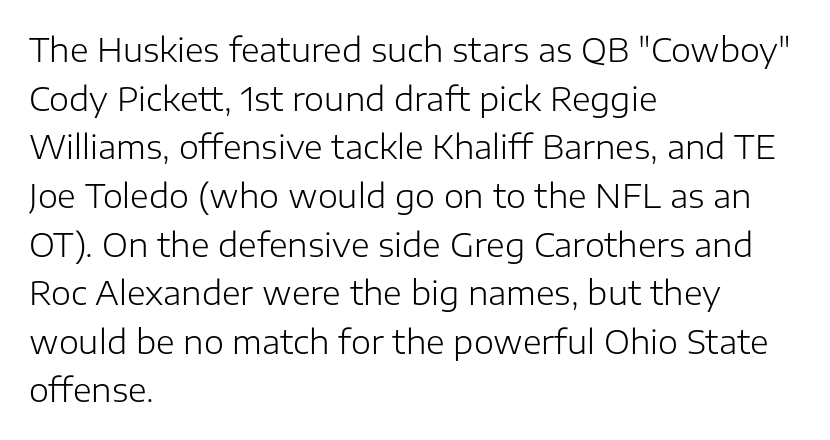
The image shows 32 px light sans-serif type, upright; set left-aligned, normal line spacing (1.52x), normal letter spacing, not underlined; low stroke contrast and a medium x-height.
